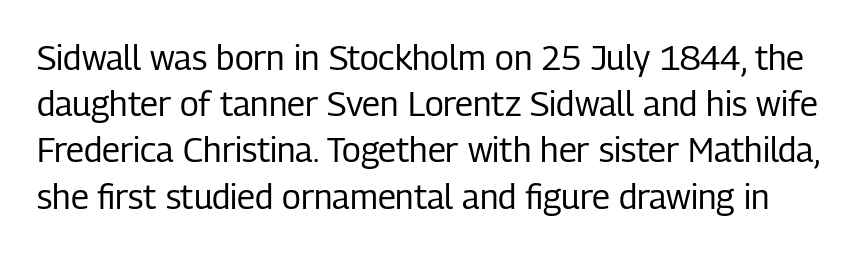
The image shows 34 px regular-weight, condensed sans-serif type, upright; set normal line spacing (1.36x), normal letter spacing, not underlined; low stroke contrast and a medium x-height.
